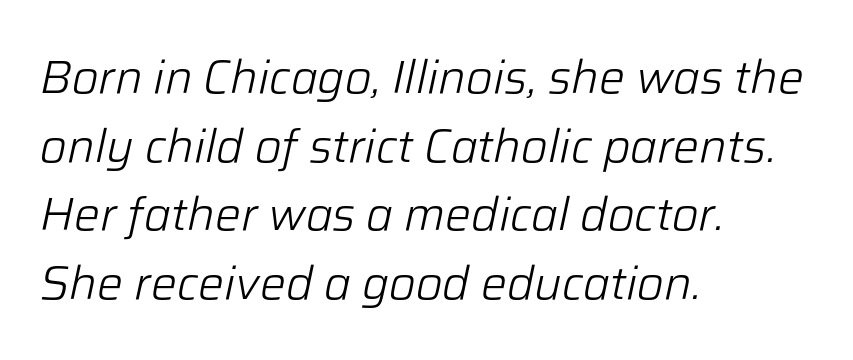
Q: Is the text bold? A: No.
Q: Is the text italic (slanted)? A: Yes, it leans right by about 12 degrees.
Q: Is the text underlined? A: No.
Q: How is the paragraph aligned? A: Left-aligned.
Q: Is the spacing between letters normal or unusually wide? A: Normal.
Q: Is the spacing between lines tight, normal or loose? A: Normal.
Q: Width (condensed, normal, or wide)? A: Normal.
Q: Stroke contrast? A: Low.
Q: x-height? A: Medium.
Q: Monospaced? A: No.
